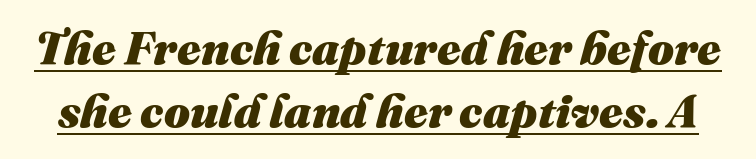
The image shows 46 px heavy type, italic (leaning right); set normal line spacing (1.38x), normal letter spacing, underlined; medium stroke contrast and a medium x-height.
